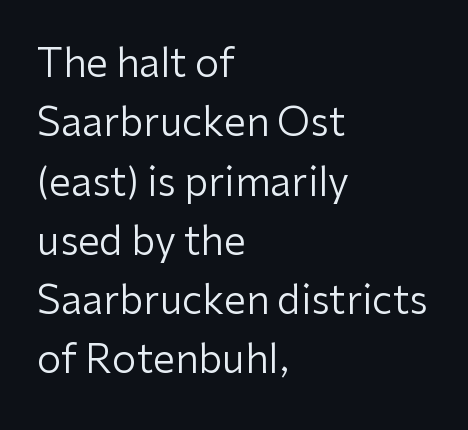
The image shows 39 px regular-weight sans-serif type, upright; set left-aligned, normal line spacing (1.52x), normal letter spacing, not underlined; low stroke contrast and a medium x-height.
